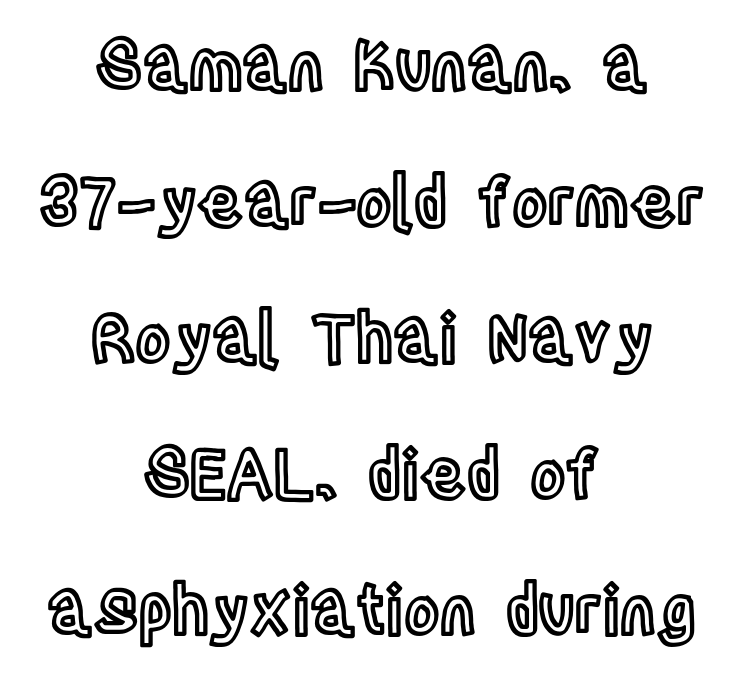
{"italic": "no", "width": "condensed", "x_height": "large", "monospaced": "no", "underline": "no", "align": "center", "line_spacing": "loose", "line_spacing_ratio": 2.03, "letter_spacing": "normal", "letter_spacing_em": 0.0, "glyph_px": 67}
